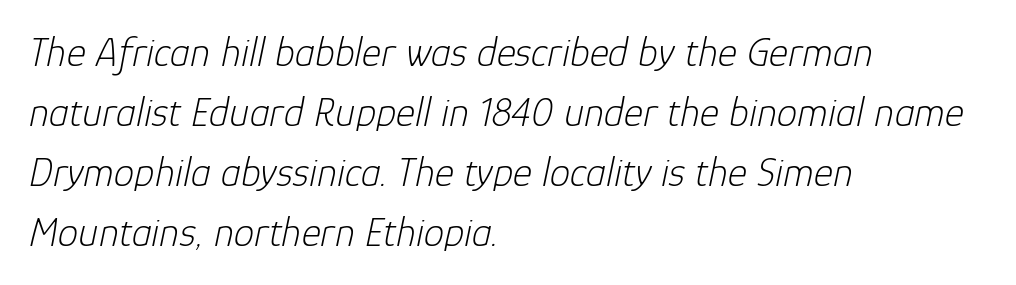
Plain, unruled lines of type. The vertical gap from one line to the next is medium. The characters are drawn with everyday or finer stroke widths. The gaps between neighbouring characters are ordinary and unremarkable. The rendering applies a slant to the glyphs. If you drew a ruler down the left edge, every line would touch it.
